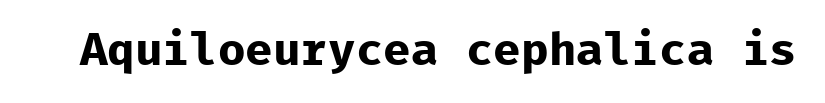
{"serif": "no", "italic": "no", "bold": "yes", "weight": "bold", "width": "normal", "stroke_contrast": "low", "x_height": "medium", "monospaced": "yes", "underline": "no", "letter_spacing": "normal", "letter_spacing_em": 0.0, "glyph_px": 46}
